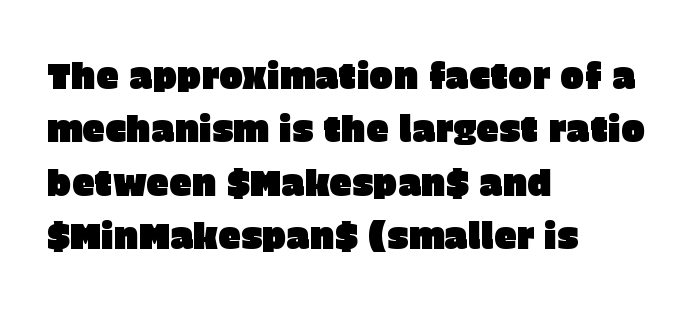
The image shows 36 px sans-serif type, upright; set left-aligned, normal line spacing (1.48x), normal letter spacing, not underlined; low stroke contrast and a large x-height.
